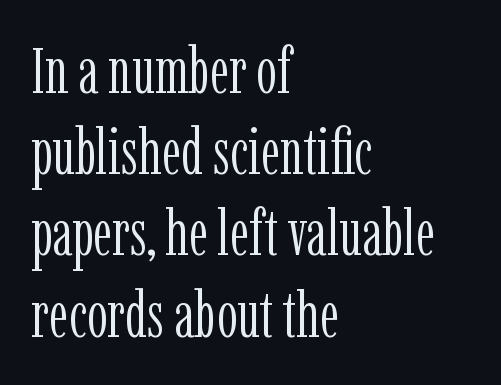
Q: Is the text bold? A: No.
Q: Is the text italic (slanted)? A: No, it is upright.
Q: Is the typeface a serif or a sans-serif typeface? A: Serif.
Q: Is the text underlined? A: No.
Q: How is the paragraph aligned? A: Left-aligned.
Q: Is the spacing between letters normal or unusually wide? A: Normal.
Q: Is the spacing between lines tight, normal or loose? A: Normal.
Q: Width (condensed, normal, or wide)? A: Condensed.
Q: Stroke contrast? A: Low.
Q: x-height? A: Medium.
Q: Monospaced? A: No.
